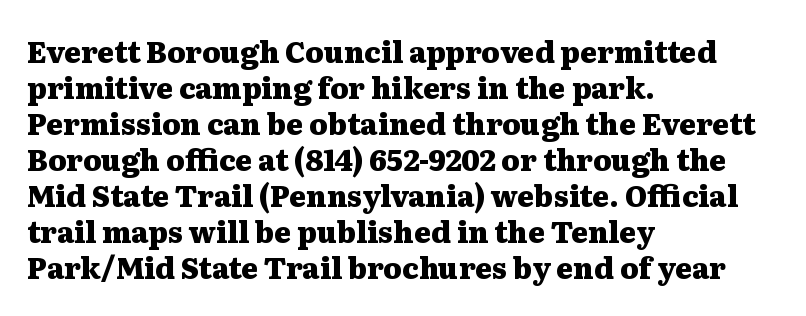
Here the designer chose a conventional face with non-uniform glyph widths. Only glyphs here, with clear space below each row. A typesetter would mark this as roman, not italic. Students, this is bold: see how much ink each stroke carries. To sum up the face: it has serifs.
